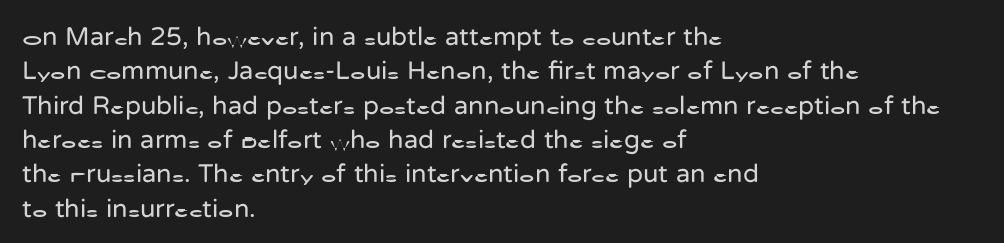
{"italic": "no", "bold": "no", "underline": "no", "align": "left", "line_spacing": "normal", "line_spacing_ratio": 1.32, "letter_spacing": "normal", "letter_spacing_em": 0.0, "glyph_px": 26}
